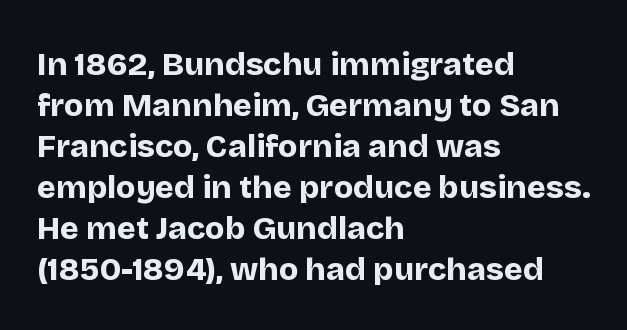
The image shows 32 px bold sans-serif type, upright; set left-aligned, normal line spacing (1.28x), normal letter spacing, not underlined; low stroke contrast and a large x-height.
